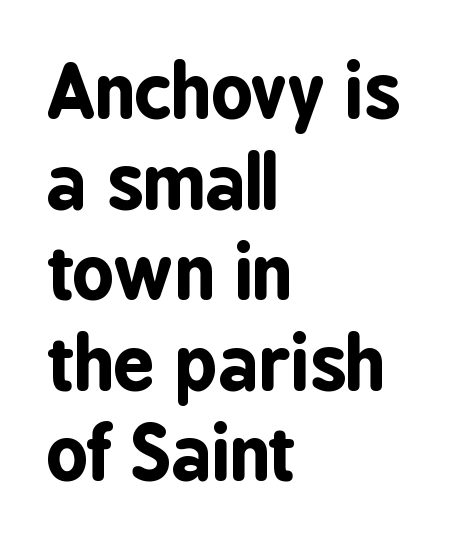
{"serif": "no", "italic": "no", "bold": "yes", "weight": "bold", "width": "condensed", "stroke_contrast": "low", "x_height": "medium", "monospaced": "no", "underline": "no", "align": "left", "line_spacing_ratio": 1.24, "letter_spacing": "normal", "letter_spacing_em": 0.0, "glyph_px": 73}
